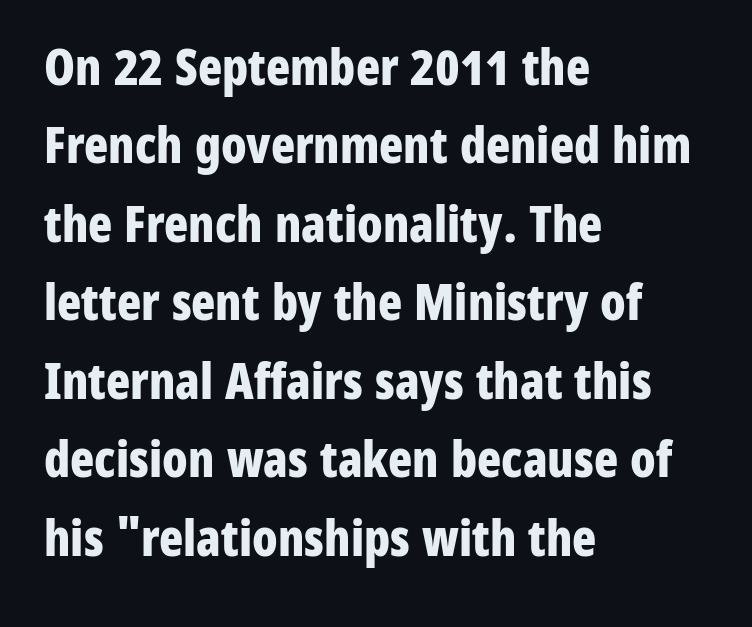
Q: Is the text bold? A: Yes.
Q: Is the text italic (slanted)? A: No, it is upright.
Q: Is the typeface a serif or a sans-serif typeface? A: Sans-serif.
Q: Is the text underlined? A: No.
Q: How is the paragraph aligned? A: Left-aligned.
Q: Is the spacing between letters normal or unusually wide? A: Normal.
Q: Is the spacing between lines tight, normal or loose? A: Normal.
Q: Width (condensed, normal, or wide)? A: Condensed.
Q: Stroke contrast? A: Low.
Q: x-height? A: Medium.
Q: Monospaced? A: No.
